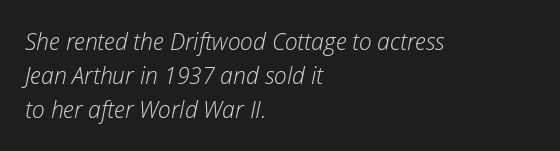
A light-to-regular cut is what we see here. Look at the tracking — it's just the regular setting, nothing added. Is the type slanted? Yes — the strokes lean at a clear angle. Horizontal bands of white between lines are of average thickness. Every row of glyphs begins at an identical x-position on the left.
